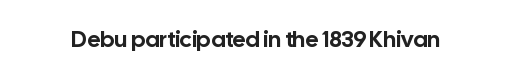
The image shows 23 px text type, upright; set normal letter spacing, not underlined.
